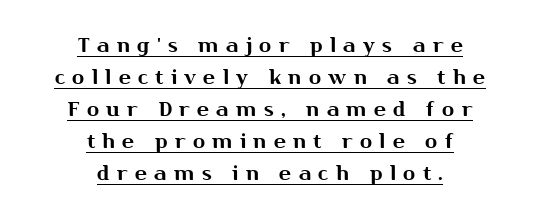
The image shows 20 px text type, upright; set centered, normal line spacing (1.6x), unusually wide letter spacing (+0.37 em), underlined.
